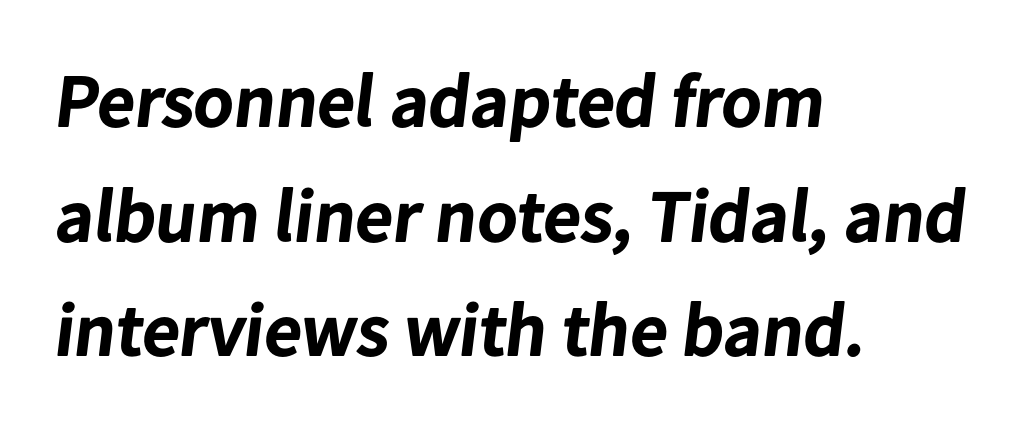
{"serif": "no", "bold": "yes", "weight": "bold", "width": "normal", "stroke_contrast": "low", "x_height": "medium", "monospaced": "no", "underline": "no", "align": "left", "line_spacing": "normal", "line_spacing_ratio": 1.55, "letter_spacing": "normal", "letter_spacing_em": 0.0, "glyph_px": 74}
